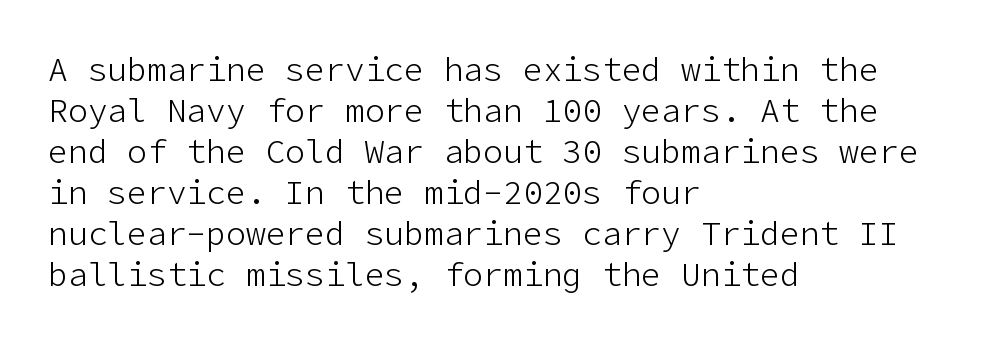
Q: Is the text bold? A: No.
Q: Is the text italic (slanted)? A: No, it is upright.
Q: Is the typeface a serif or a sans-serif typeface? A: Sans-serif.
Q: Is the text underlined? A: No.
Q: How is the paragraph aligned? A: Left-aligned.
Q: Is the spacing between letters normal or unusually wide? A: Normal.
Q: Width (condensed, normal, or wide)? A: Normal.
Q: Stroke contrast? A: Low.
Q: x-height? A: Medium.
